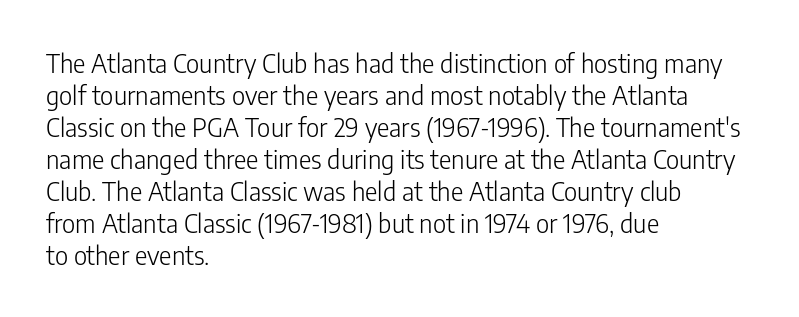
The passage shown is not underscored anywhere. Words appear dense and cohesive because spacing is normal. Alignment: flush left. Unlike italic type, these characters show no tilt at all.
